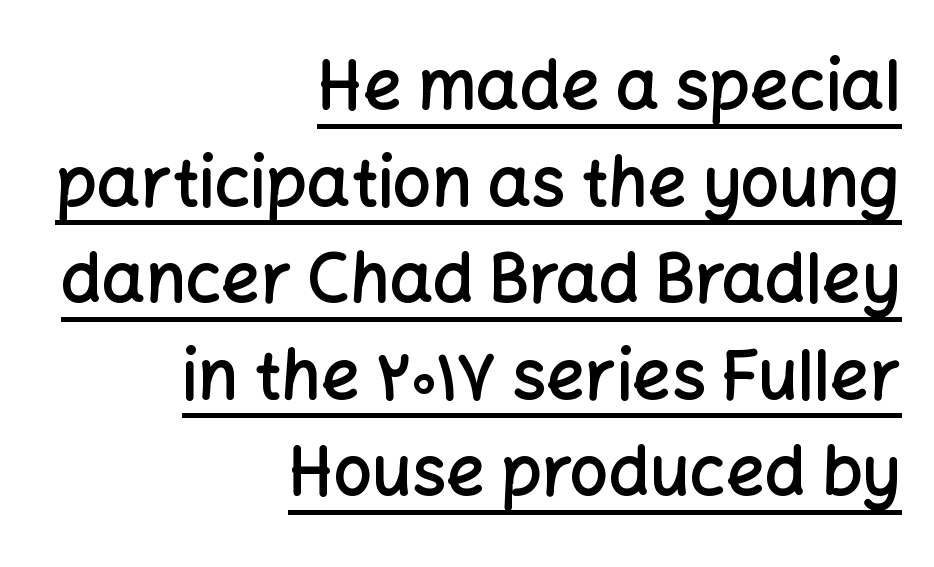
Q: Is the text bold? A: Semi-bold.
Q: Is the text italic (slanted)? A: No, it is upright.
Q: Is the typeface a serif or a sans-serif typeface? A: Sans-serif.
Q: Is the text underlined? A: Yes.
Q: How is the paragraph aligned? A: Right-aligned.
Q: Is the spacing between letters normal or unusually wide? A: Normal.
Q: Is the spacing between lines tight, normal or loose? A: Normal.
Q: Width (condensed, normal, or wide)? A: Normal.
Q: Stroke contrast? A: Low.
Q: x-height? A: Medium.
Q: Monospaced? A: No.
